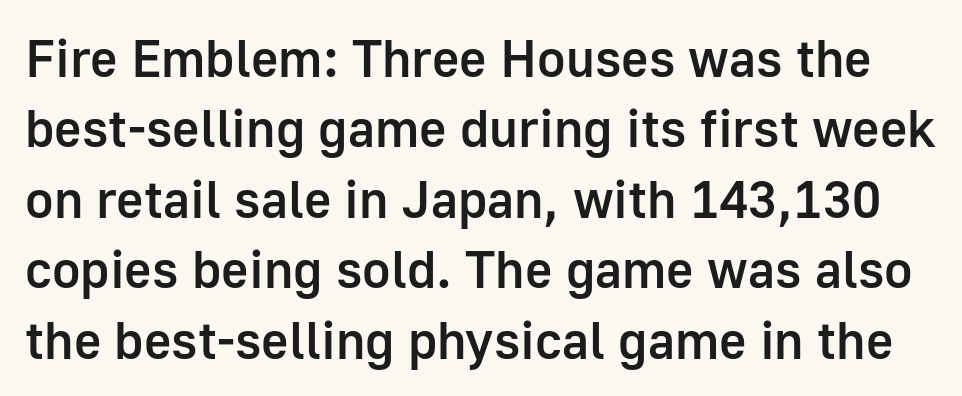
Heft: intermediate — a semibold. You could call the tracking neutral — neither tight nor loose. Does the type have serifs? No, each stem ends abruptly. The axis of the letterforms is exactly vertical. Here the designer chose a conventional face with non-uniform glyph widths.
